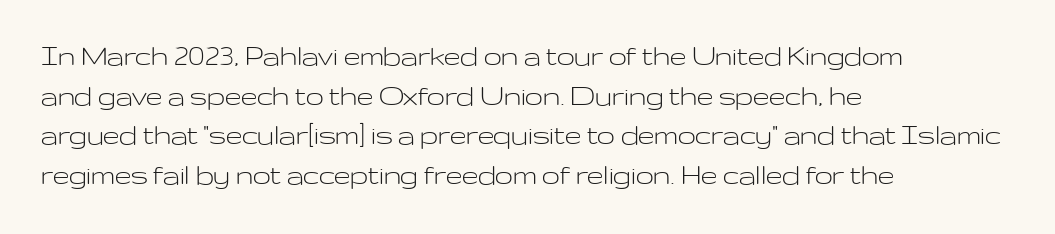
Q: Is the text bold? A: No.
Q: Is the text italic (slanted)? A: No, it is upright.
Q: Is the typeface a serif or a sans-serif typeface? A: Sans-serif.
Q: Is the text underlined? A: No.
Q: How is the paragraph aligned? A: Left-aligned.
Q: Is the spacing between letters normal or unusually wide? A: Normal.
Q: Width (condensed, normal, or wide)? A: Wide.
Q: Stroke contrast? A: Low.
Q: x-height? A: Medium.
Q: Monospaced? A: No.
